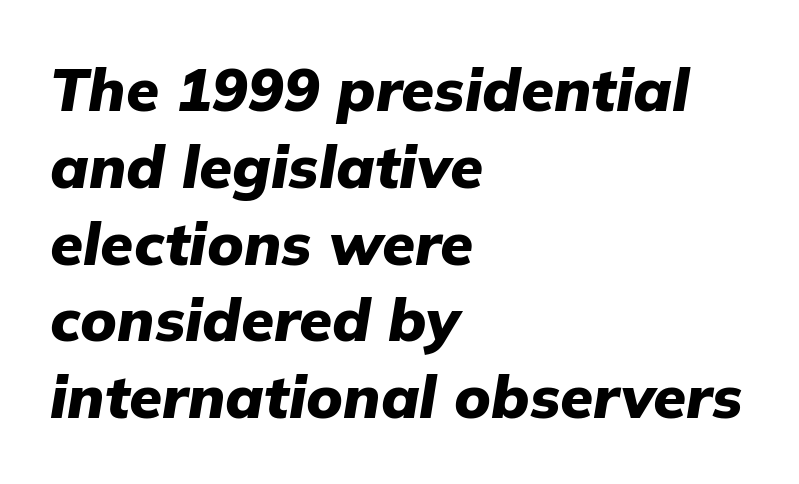
Honestly, there is no underline to notice here at all. A typesetter would mark this as italic. A full-strength bold gives these letters their thick strokes. These lines are rendered in a variable-pitch font. Baseline-to-baseline distance is the conventional proportion of letter height.
